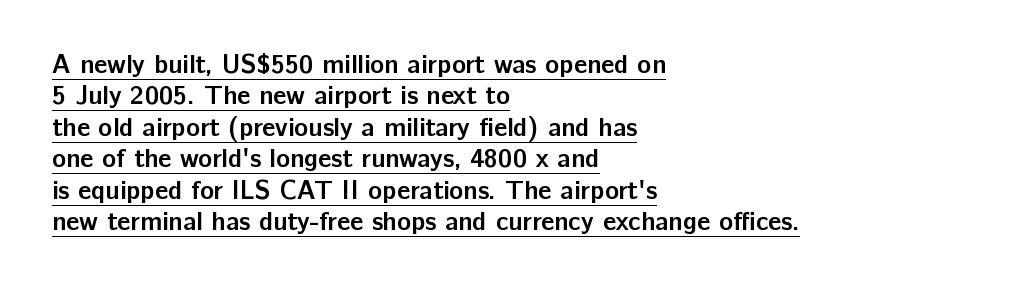
{"italic": "no", "bold": "yes", "underline": "yes", "align": "left", "line_spacing_ratio": 1.21, "letter_spacing": "normal", "letter_spacing_em": 0.0, "glyph_px": 26}
